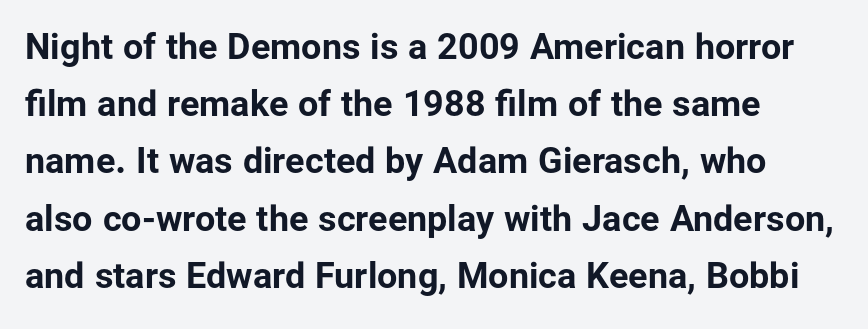
{"serif": "no", "italic": "no", "bold": "yes", "weight": "bold", "width": "normal", "stroke_contrast": "low", "x_height": "medium", "monospaced": "no", "underline": "no", "align": "left", "line_spacing": "normal", "line_spacing_ratio": 1.59, "letter_spacing": "normal", "letter_spacing_em": 0.0, "glyph_px": 36}
